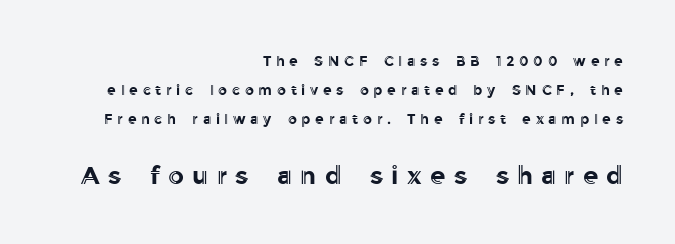
{"italic": "no", "underline": "no", "align": "right", "line_spacing": "loose", "line_spacing_ratio": 2.08, "letter_spacing": "wide", "letter_spacing_em": 0.33, "larger_block": "second", "size_ratio": 1.79, "glyph_px": 25}
